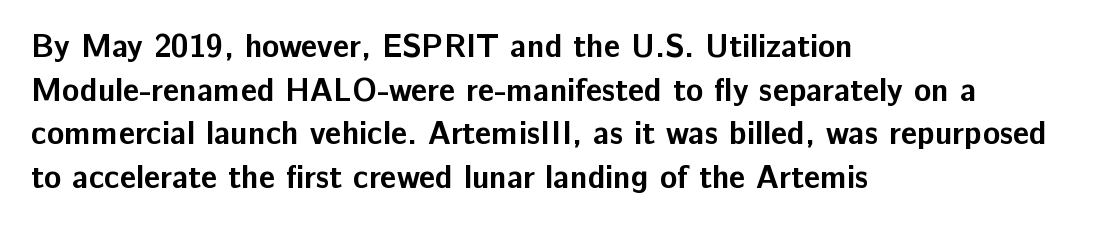
Q: Is the text bold? A: Yes.
Q: Is the text italic (slanted)? A: No, it is upright.
Q: Is the typeface a serif or a sans-serif typeface? A: Sans-serif.
Q: Is the text underlined? A: No.
Q: How is the paragraph aligned? A: Left-aligned.
Q: Is the spacing between letters normal or unusually wide? A: Normal.
Q: Is the spacing between lines tight, normal or loose? A: Normal.
Q: Width (condensed, normal, or wide)? A: Normal.
Q: Stroke contrast? A: Low.
Q: x-height? A: Medium.
Q: Monospaced? A: No.
